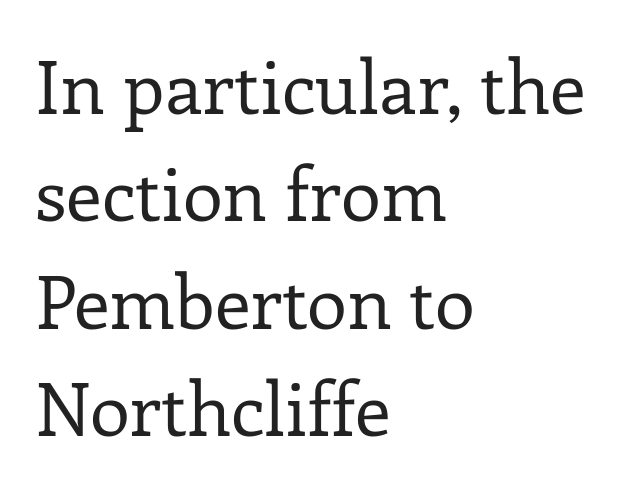
{"serif": "yes", "italic": "no", "bold": "no", "weight": "regular", "width": "normal", "stroke_contrast": "low", "x_height": "medium", "monospaced": "no", "underline": "no", "align": "left", "line_spacing": "normal", "line_spacing_ratio": 1.47, "letter_spacing": "normal", "letter_spacing_em": 0.0, "glyph_px": 73}
